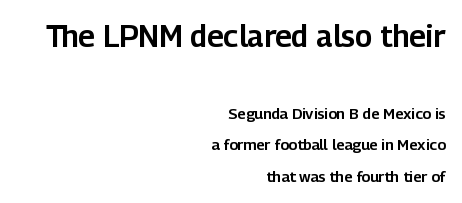
Horizontal bands of white between lines are thick stripes. The font family rendered here belongs to the sans-serif group. A typesetter would call this proportional, since set widths differ per character. Which chunk is bigger? The first one — the top block dwarfs the bottom. This rendering uses right alignment, leaving the left contour irregular. The lettering stays uniformly vertical, giving the passage a roman look.
